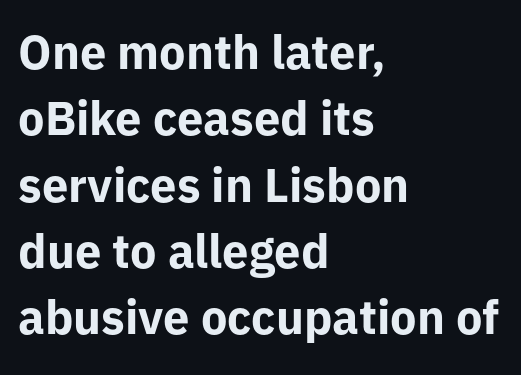
{"serif": "no", "italic": "no", "bold": "yes", "weight": "bold", "width": "normal", "stroke_contrast": "low", "x_height": "medium", "monospaced": "no", "underline": "no", "align": "left", "line_spacing": "normal", "line_spacing_ratio": 1.41, "letter_spacing": "normal", "letter_spacing_em": 0.0, "glyph_px": 47}
